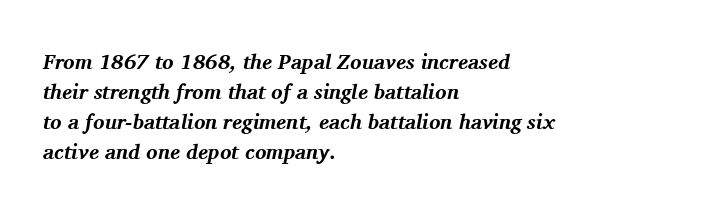
The image shows 21 px bold type, italic (leaning right); set left-aligned, normal line spacing (1.43x), normal letter spacing, not underlined.
